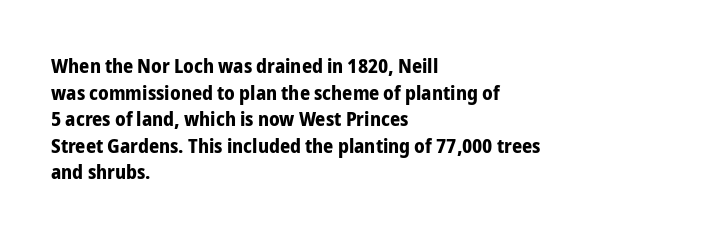
The typography opts for an upright posture over an oblique one. A classic flush-left, rag-right setting is used for this passage. Words appear dense and cohesive because spacing is normal. A full-strength bold gives these letters their thick strokes. Rule under the text: the space is simply empty.
